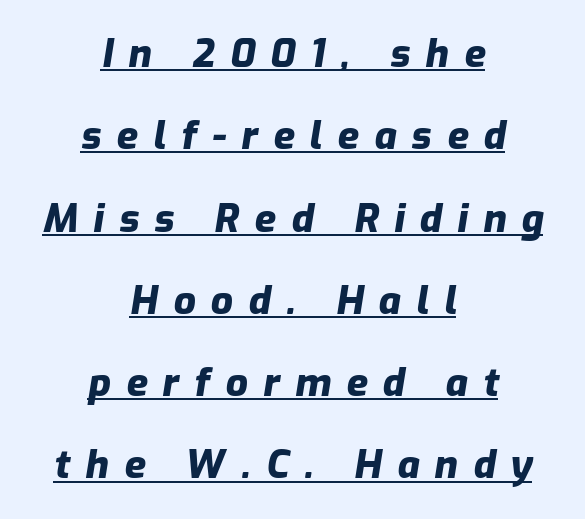
{"italic": "yes", "lean": "right", "slant_degrees": 9, "bold": "yes", "weight": "heavy", "width": "normal", "stroke_contrast": "low", "x_height": "medium", "monospaced": "no", "underline": "yes", "align": "center", "line_spacing": "loose", "line_spacing_ratio": 2.11, "letter_spacing": "wide", "letter_spacing_em": 0.39, "glyph_px": 39}
